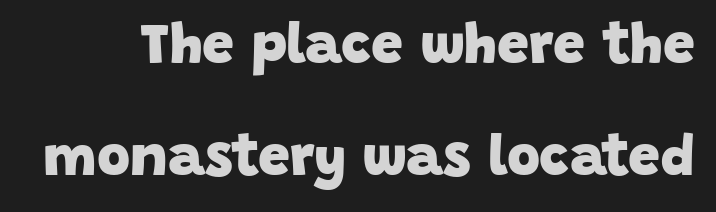
Does the type have serifs? No, each stem ends abruptly. Observe the ordinary spacing: letters are neighbours, not strangers. A bare baseline throughout the passage. Each glyph is drawn with heavy, bold strokes.
